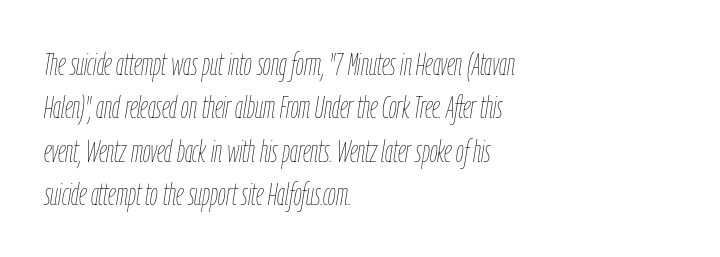
The image shows 31 px thin, condensed type, italic (leaning right); set left-aligned, normal line spacing (1.4x), normal letter spacing, not underlined; low stroke contrast and a medium x-height.
